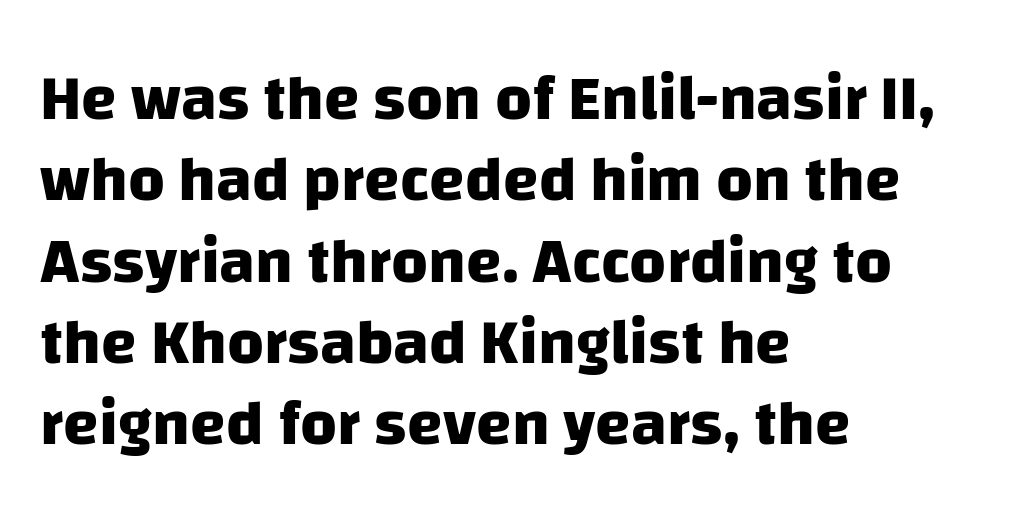
Observe the ordinary spacing: letters are neighbours, not strangers. Each letter keeps its own natural width here, so spacing adapts to shape. The paragraph has a hard left edge and a soft right edge. Unlike a traditional serif, this face leaves its strokes unadorned. Its strokes are broad and dark, the hallmark of bold type. This rendering features lettering with no underline.
